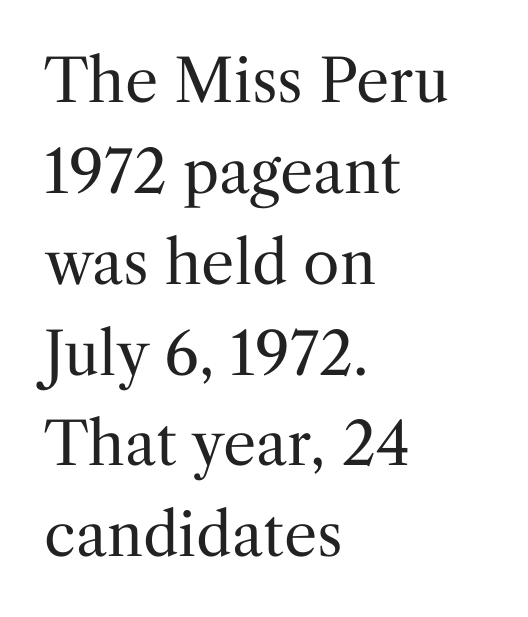
The lines are quadded left. Look at the bottom of the vertical strokes: they flare into serifs here. How are the letters spaced? Ordinarily, with no added tracking. One glance says typical: line gaps are just what's usual.
